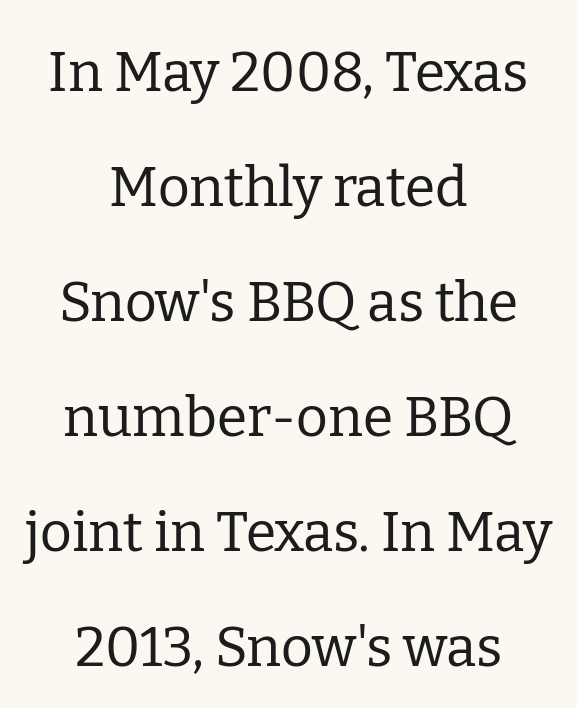
The line texture is even and compact thanks to regular tracking. Is this a heavy cut? Hardly; it is regular or lighter. Every row of glyphs is offset so its center matches the block's center. The letters advance in unequal steps, a hallmark of proportional type. Notice how the stems are strictly vertical — no italics here.
